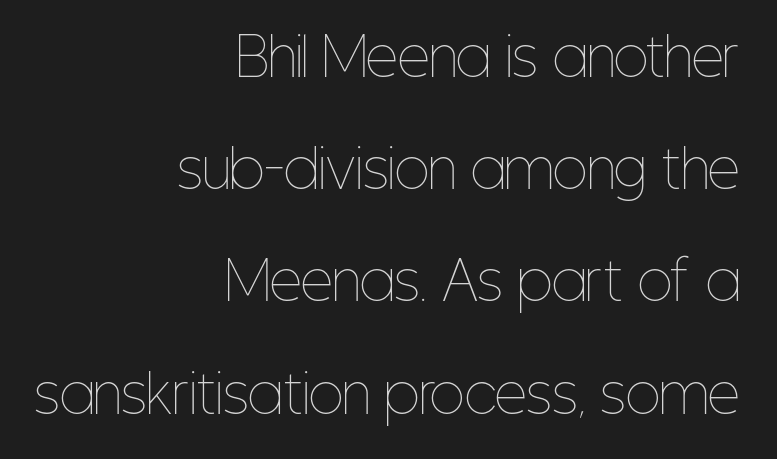
Q: Is the text bold? A: No.
Q: Is the text italic (slanted)? A: No, it is upright.
Q: Is the text underlined? A: No.
Q: How is the paragraph aligned? A: Right-aligned.
Q: Is the spacing between letters normal or unusually wide? A: Normal.
Q: Is the spacing between lines tight, normal or loose? A: Loose.
Q: Width (condensed, normal, or wide)? A: Condensed.
Q: Stroke contrast? A: Low.
Q: x-height? A: Medium.
Q: Monospaced? A: No.
